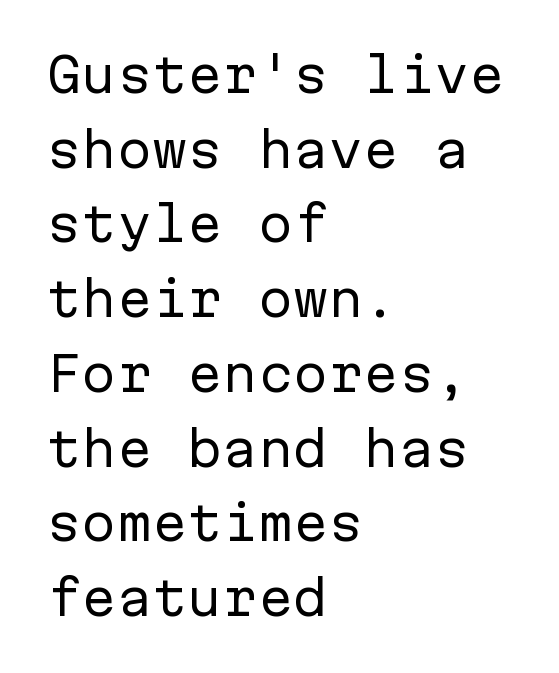
{"serif": "no", "italic": "no", "bold": "no", "weight": "regular", "width": "normal", "stroke_contrast": "low", "x_height": "medium", "monospaced": "yes", "underline": "no", "align": "left", "line_spacing": "normal", "line_spacing_ratio": 1.59, "letter_spacing": "normal", "letter_spacing_em": 0.0, "glyph_px": 47}
